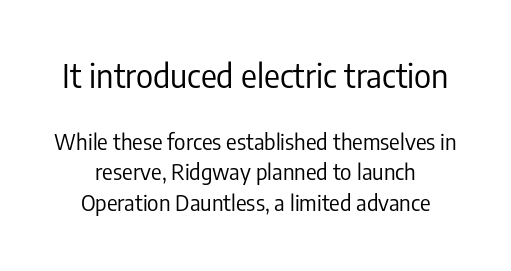
The face used here is a sans, in the tradition of grotesques and geometrics. Quick note: interline space is typical. Varying glyph widths throughout — classic text-font behaviour. Italic: no, the glyphs are upright roman.
